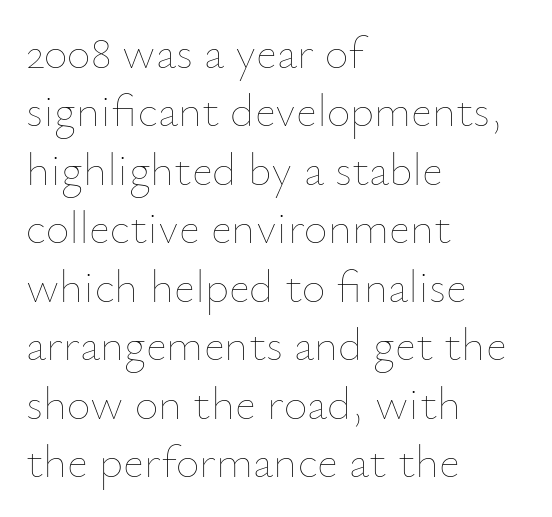
The image shows 46 px thin type, upright; set left-aligned, normal line spacing (1.27x), normal letter spacing, not underlined; low stroke contrast and a small x-height.
